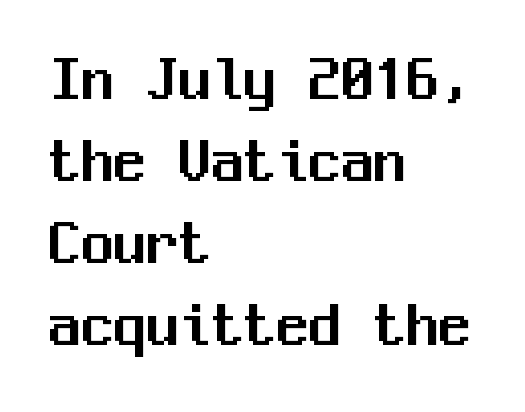
Q: Is the text italic (slanted)? A: No, it is upright.
Q: Is the typeface a serif or a sans-serif typeface? A: Sans-serif.
Q: Is the text underlined? A: No.
Q: How is the paragraph aligned? A: Left-aligned.
Q: Is the spacing between letters normal or unusually wide? A: Normal.
Q: Is the spacing between lines tight, normal or loose? A: Normal.
Q: Width (condensed, normal, or wide)? A: Normal.
Q: Stroke contrast? A: Medium.
Q: x-height? A: Medium.
Q: Monospaced? A: Yes.
